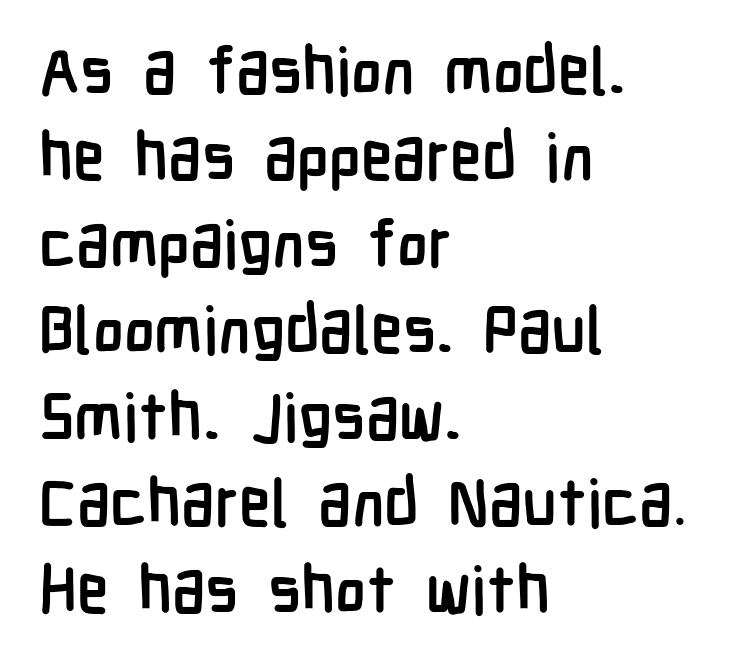
Q: Is the text bold? A: Yes.
Q: Is the text italic (slanted)? A: No, it is upright.
Q: Is the typeface a serif or a sans-serif typeface? A: Sans-serif.
Q: Is the text underlined? A: No.
Q: How is the paragraph aligned? A: Left-aligned.
Q: Is the spacing between letters normal or unusually wide? A: Normal.
Q: Is the spacing between lines tight, normal or loose? A: Normal.
Q: Width (condensed, normal, or wide)? A: Condensed.
Q: Stroke contrast? A: Low.
Q: x-height? A: Medium.
Q: Monospaced? A: No.
